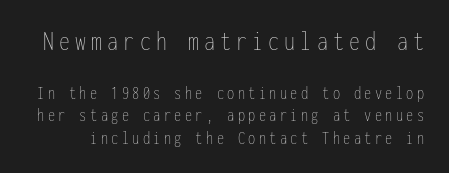
{"italic": "no", "bold": "no", "weight": "thin", "width": "condensed", "stroke_contrast": "low", "x_height": "medium", "monospaced": "yes", "underline": "no", "line_spacing_ratio": 1.17, "larger_block": "first", "size_ratio": 1.53, "glyph_px": 29}
